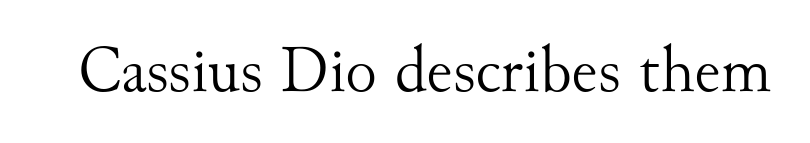
Q: Is the text bold? A: No.
Q: Is the text italic (slanted)? A: No, it is upright.
Q: Is the typeface a serif or a sans-serif typeface? A: Serif.
Q: Is the text underlined? A: No.
Q: Is the spacing between letters normal or unusually wide? A: Normal.
Q: Width (condensed, normal, or wide)? A: Normal.
Q: Stroke contrast? A: Medium.
Q: x-height? A: Small.
Q: Monospaced? A: No.
